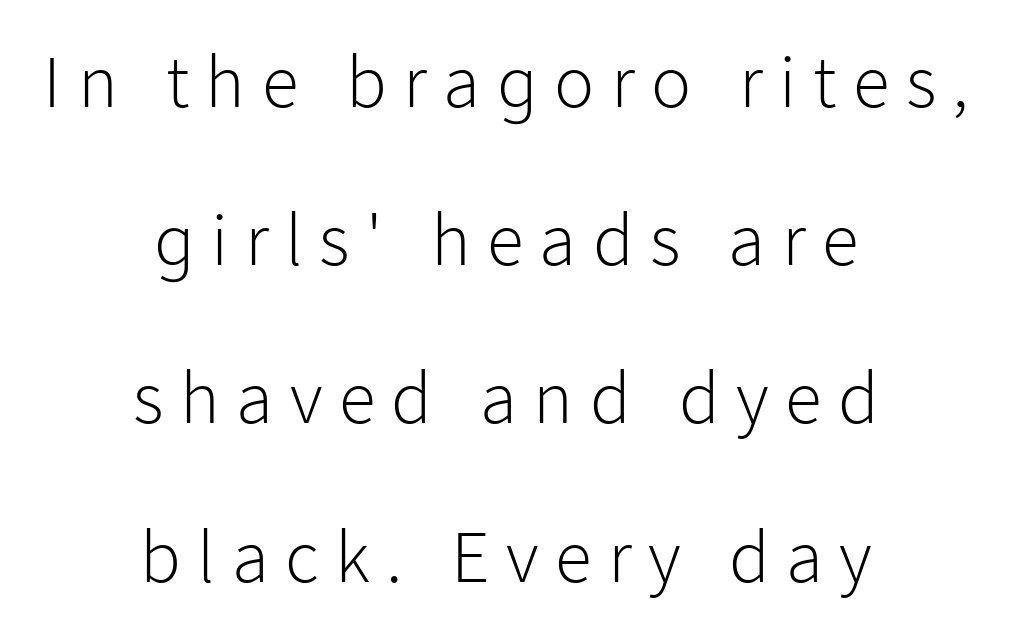
{"serif": "no", "italic": "no", "bold": "no", "weight": "light", "width": "normal", "stroke_contrast": "low", "x_height": "medium", "monospaced": "no", "underline": "no", "align": "center", "line_spacing": "loose", "line_spacing_ratio": 2.11, "letter_spacing": "wide", "letter_spacing_em": 0.22, "glyph_px": 75}
